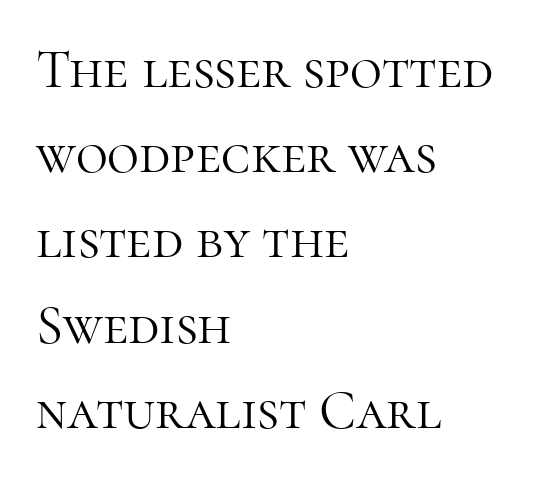
{"serif": "yes", "italic": "no", "bold": "no", "weight": "light", "width": "normal", "stroke_contrast": "high", "x_height": "medium", "monospaced": "no", "underline": "no", "align": "left", "line_spacing": "normal", "line_spacing_ratio": 1.55, "letter_spacing": "normal", "letter_spacing_em": 0.0, "glyph_px": 55}
